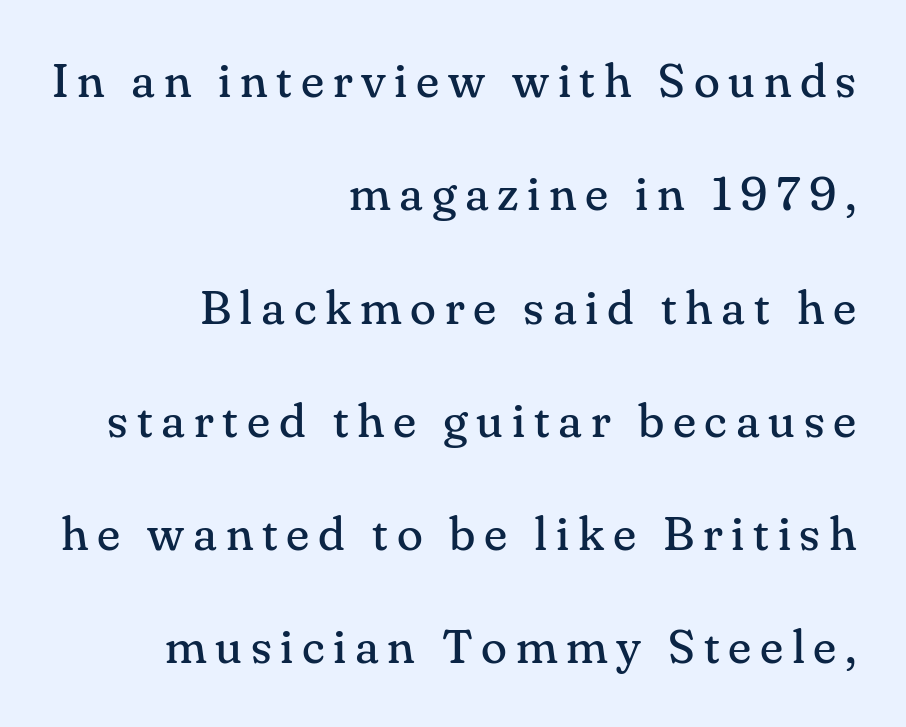
A serif font was chosen for this passage. No italicization has been applied; the sample stays upright. Each letter keeps its own natural width here, so spacing adapts to shape. Letters have the restrained weight of plain body copy at most.
